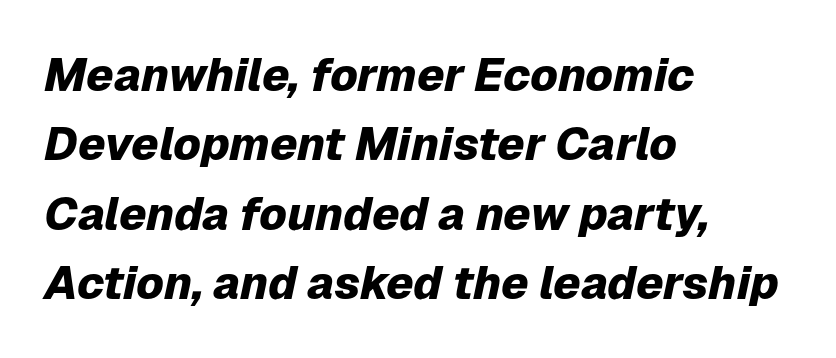
Q: Is the text bold? A: Yes.
Q: Is the text italic (slanted)? A: Yes, it leans right by about 12 degrees.
Q: Is the text underlined? A: No.
Q: How is the paragraph aligned? A: Left-aligned.
Q: Is the spacing between letters normal or unusually wide? A: Normal.
Q: Is the spacing between lines tight, normal or loose? A: Normal.
Q: Width (condensed, normal, or wide)? A: Normal.
Q: Stroke contrast? A: Low.
Q: x-height? A: Medium.
Q: Monospaced? A: No.
